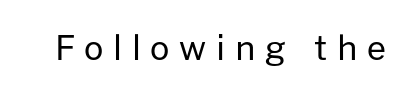
Q: Is the text bold? A: No.
Q: Is the text italic (slanted)? A: No, it is upright.
Q: Is the typeface a serif or a sans-serif typeface? A: Sans-serif.
Q: Is the text underlined? A: No.
Q: Is the spacing between letters normal or unusually wide? A: Unusually wide.
Q: Width (condensed, normal, or wide)? A: Normal.
Q: Stroke contrast? A: Low.
Q: x-height? A: Medium.
Q: Monospaced? A: No.
